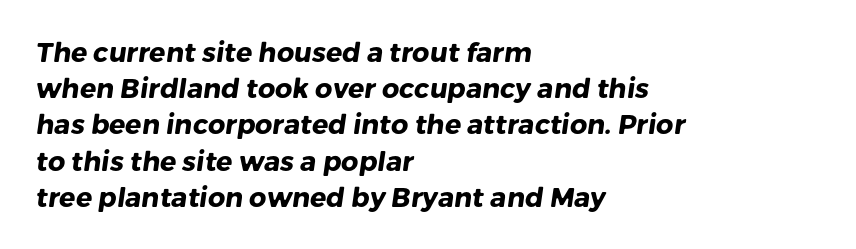
Q: Is the text bold? A: Yes.
Q: Is the text underlined? A: No.
Q: How is the paragraph aligned? A: Left-aligned.
Q: Is the spacing between letters normal or unusually wide? A: Normal.
Q: Is the spacing between lines tight, normal or loose? A: Normal.
